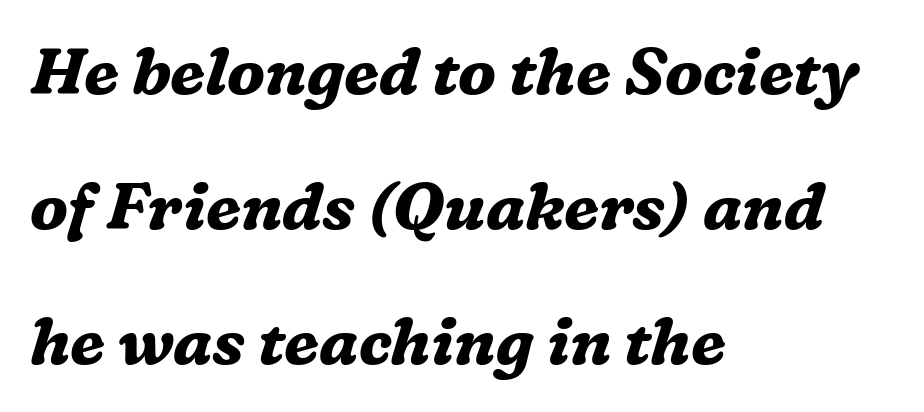
Q: Is the text bold? A: Yes.
Q: Is the text italic (slanted)? A: Yes, it leans right by about 16 degrees.
Q: Is the typeface a serif or a sans-serif typeface? A: Serif.
Q: Is the text underlined? A: No.
Q: How is the paragraph aligned? A: Left-aligned.
Q: Is the spacing between letters normal or unusually wide? A: Normal.
Q: Is the spacing between lines tight, normal or loose? A: Loose.
Q: Width (condensed, normal, or wide)? A: Normal.
Q: Stroke contrast? A: Medium.
Q: x-height? A: Medium.
Q: Monospaced? A: No.
